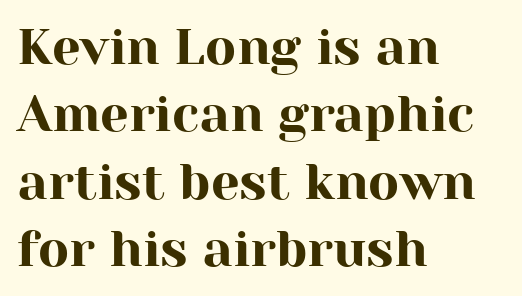
{"serif": "yes", "italic": "no", "width": "normal", "stroke_contrast": "high", "x_height": "medium", "monospaced": "no", "underline": "no", "align": "left", "line_spacing": "normal", "line_spacing_ratio": 1.32, "letter_spacing": "normal", "letter_spacing_em": 0.0, "glyph_px": 51}
